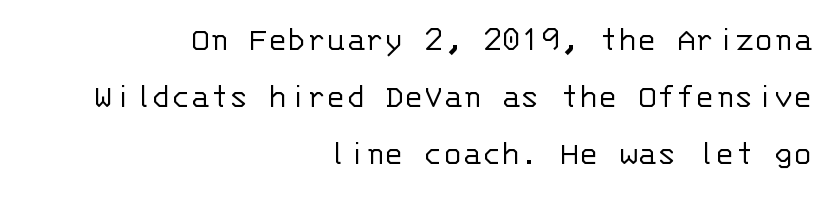
Is the block centered? No — it sits flush against the right margin. Letter spacing: default. What's the leading like? Ordinary, nothing unusual. Weight class: somewhere from thin through regular.
